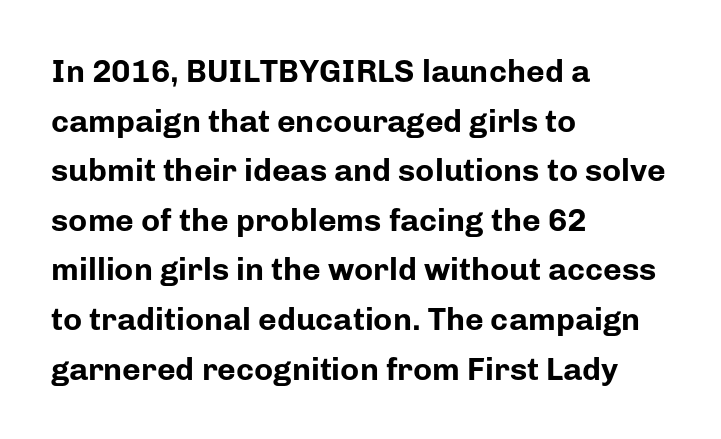
These lines keep a tight, regular rhythm from letter to letter. The block of text has a typical density, with ordinary space between rows. The ragged edge is on the right, which tells us the setting is flush left. Words float on clear page, feet unadorned. The strokes are fattened all the way to bold.
